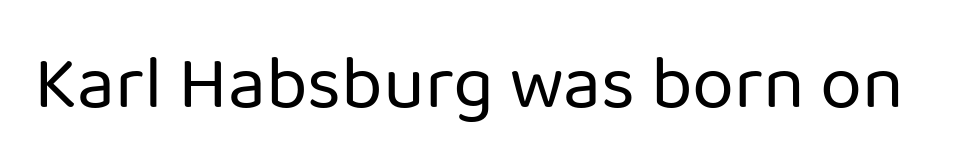
Q: Is the text bold? A: No.
Q: Is the text italic (slanted)? A: No, it is upright.
Q: Is the typeface a serif or a sans-serif typeface? A: Sans-serif.
Q: Is the text underlined? A: No.
Q: Is the spacing between letters normal or unusually wide? A: Normal.
Q: Width (condensed, normal, or wide)? A: Normal.
Q: Stroke contrast? A: Low.
Q: x-height? A: Medium.
Q: Monospaced? A: No.
